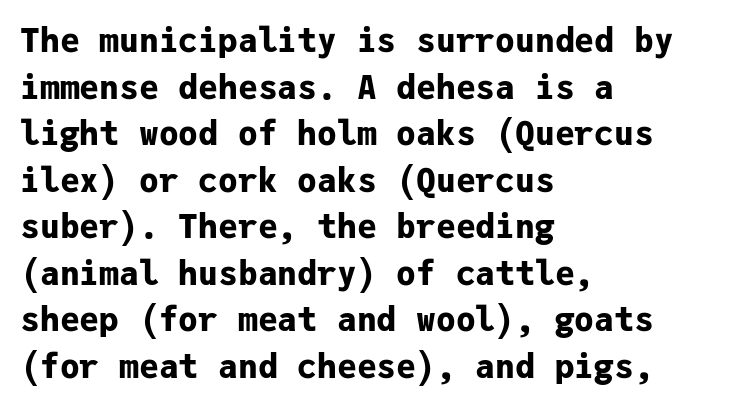
{"serif": "no", "italic": "no", "bold": "yes", "weight": "bold", "width": "normal", "stroke_contrast": "low", "x_height": "medium", "monospaced": "yes", "underline": "no", "align": "left", "line_spacing": "normal", "line_spacing_ratio": 1.41, "letter_spacing": "normal", "letter_spacing_em": 0.0, "glyph_px": 33}
